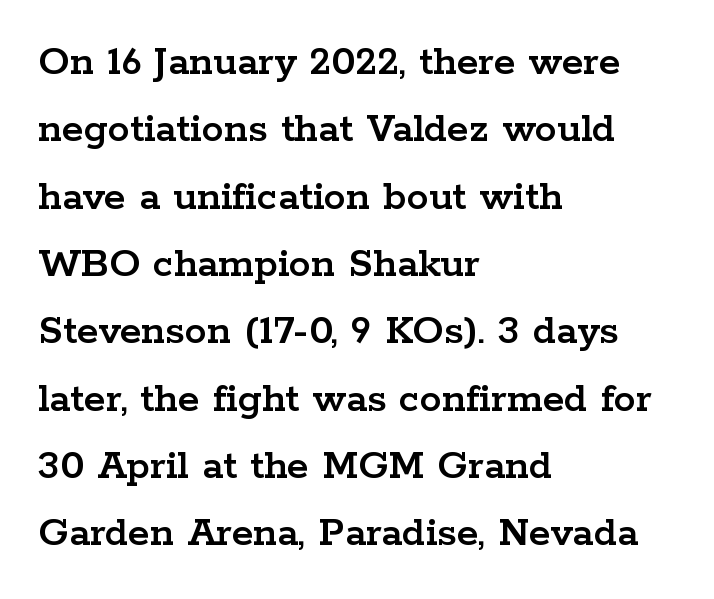
The image shows 44 px wide serif type, upright; set left-aligned, normal line spacing (1.53x), normal letter spacing, not underlined; low stroke contrast and a medium x-height.
